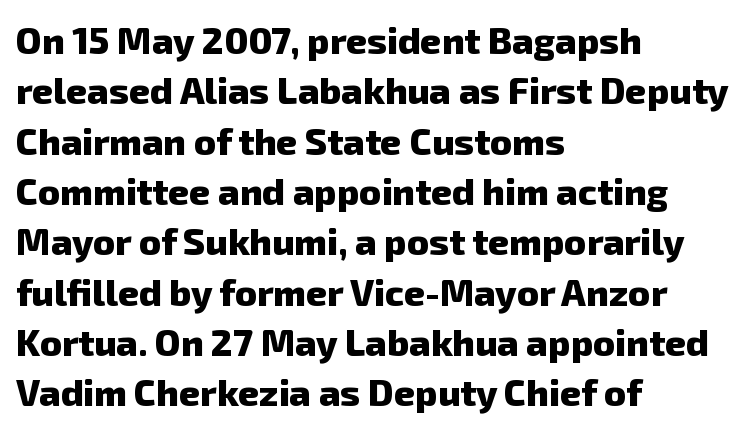
The image shows 37 px heavy sans-serif type; set left-aligned, normal line spacing (1.36x), normal letter spacing, not underlined; low stroke contrast and a medium x-height.
